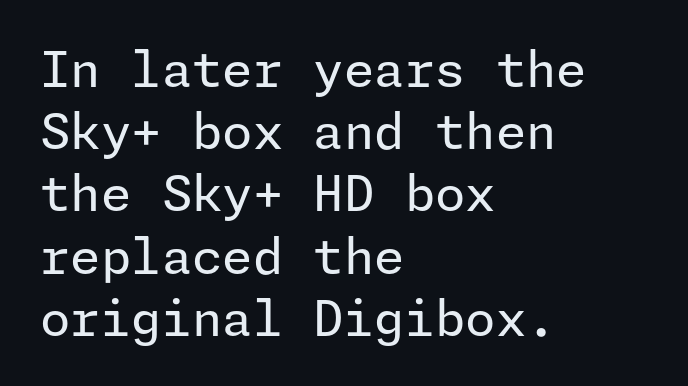
Horizontally, the lines are justified to the leading edge only. The lettering holds an erect, upright posture throughout. Type style note: lacks serifs. The gaps between neighbouring characters are ordinary and unremarkable. Normally led — the rows are evenly, conventionally spaced.
